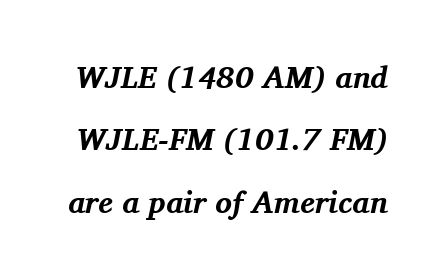
Q: Is the text bold? A: Yes.
Q: Is the text italic (slanted)? A: Yes, it leans right by about 11 degrees.
Q: Is the typeface a serif or a sans-serif typeface? A: Serif.
Q: Is the text underlined? A: No.
Q: Is the spacing between letters normal or unusually wide? A: Normal.
Q: Is the spacing between lines tight, normal or loose? A: Loose.
Q: Width (condensed, normal, or wide)? A: Normal.
Q: Stroke contrast? A: Medium.
Q: x-height? A: Medium.
Q: Monospaced? A: No.
